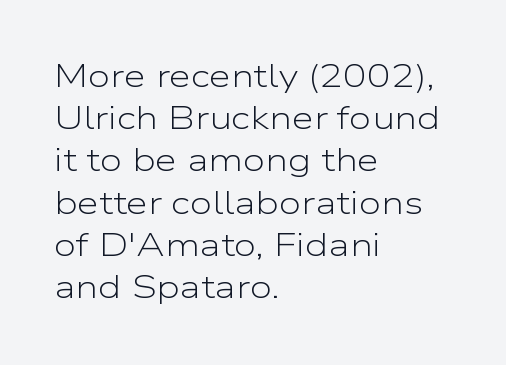
Q: Is the text bold? A: No.
Q: Is the text italic (slanted)? A: No, it is upright.
Q: Is the typeface a serif or a sans-serif typeface? A: Sans-serif.
Q: Is the text underlined? A: No.
Q: How is the paragraph aligned? A: Left-aligned.
Q: Is the spacing between letters normal or unusually wide? A: Normal.
Q: Is the spacing between lines tight, normal or loose? A: Normal.
Q: Width (condensed, normal, or wide)? A: Wide.
Q: Stroke contrast? A: Low.
Q: x-height? A: Medium.
Q: Monospaced? A: No.
